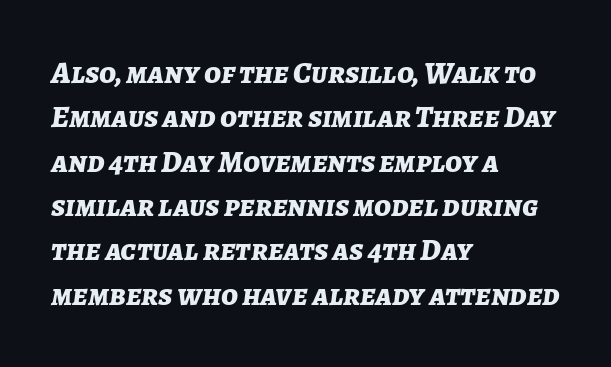
The image shows 31 px bold type, italic (leaning right); set left-aligned, normal line spacing (1.43x), normal letter spacing, not underlined; low stroke contrast and a medium x-height.
